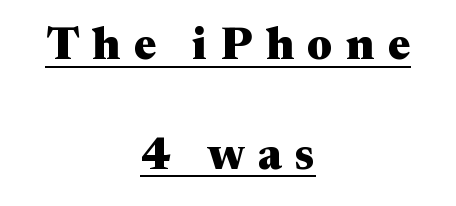
{"serif": "yes", "italic": "no", "bold": "yes", "weight": "heavy", "width": "wide", "stroke_contrast": "medium", "x_height": "medium", "monospaced": "no", "underline": "yes", "align": "center", "line_spacing": "loose", "line_spacing_ratio": 2.44, "letter_spacing": "wide", "letter_spacing_em": 0.3, "glyph_px": 45}
